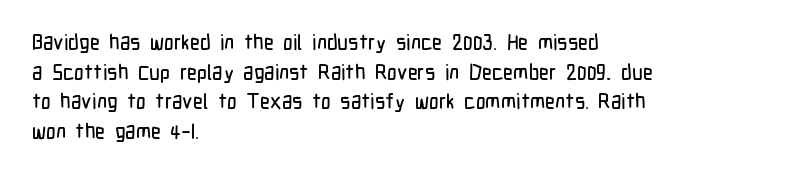
Q: Is the text italic (slanted)? A: No, it is upright.
Q: Is the text underlined? A: No.
Q: How is the paragraph aligned? A: Left-aligned.
Q: Is the spacing between letters normal or unusually wide? A: Normal.
Q: Is the spacing between lines tight, normal or loose? A: Normal.
